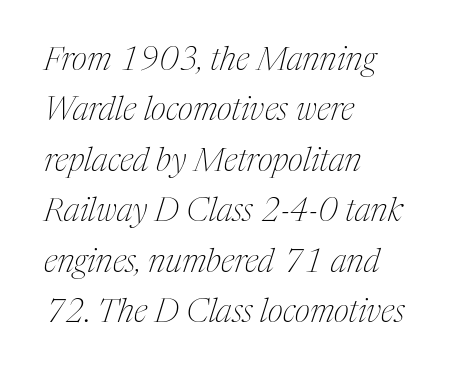
Q: Is the text bold? A: No.
Q: Is the text italic (slanted)? A: Yes, it leans right by about 17 degrees.
Q: Is the typeface a serif or a sans-serif typeface? A: Serif.
Q: Is the text underlined? A: No.
Q: How is the paragraph aligned? A: Left-aligned.
Q: Is the spacing between letters normal or unusually wide? A: Normal.
Q: Is the spacing between lines tight, normal or loose? A: Normal.
Q: Width (condensed, normal, or wide)? A: Condensed.
Q: Stroke contrast? A: Medium.
Q: x-height? A: Medium.
Q: Monospaced? A: No.
